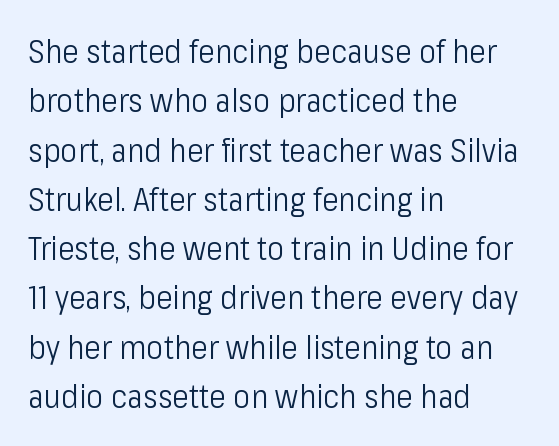
The image shows 32 px light, condensed sans-serif type, upright; set left-aligned, normal line spacing (1.54x), normal letter spacing, not underlined; low stroke contrast and a medium x-height.
